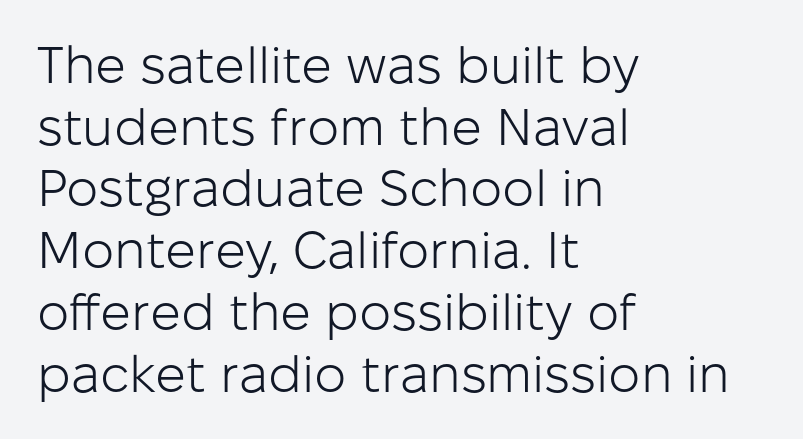
Q: Is the text bold? A: No.
Q: Is the text italic (slanted)? A: No, it is upright.
Q: Is the typeface a serif or a sans-serif typeface? A: Sans-serif.
Q: Is the text underlined? A: No.
Q: How is the paragraph aligned? A: Left-aligned.
Q: Is the spacing between letters normal or unusually wide? A: Normal.
Q: Width (condensed, normal, or wide)? A: Normal.
Q: Stroke contrast? A: Low.
Q: x-height? A: Medium.
Q: Monospaced? A: No.
